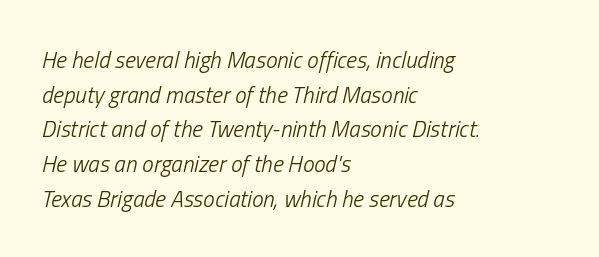
The image shows 23 px text type, italic (leaning right); set left-aligned, normal line spacing (1.51x), normal letter spacing, not underlined.
